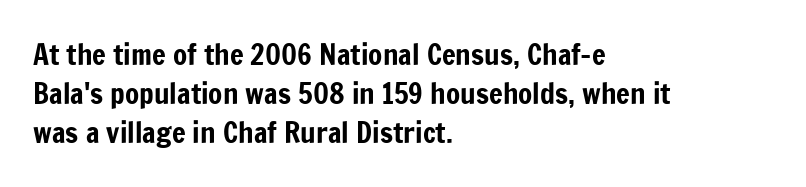
Anything drawn beneath the words? Only blank space. Honestly, the letter spacing is just normal — you wouldn't notice it. The letters advance in unequal steps, a hallmark of proportional type. Rows of type keep a routine distance in the vertical direction.
